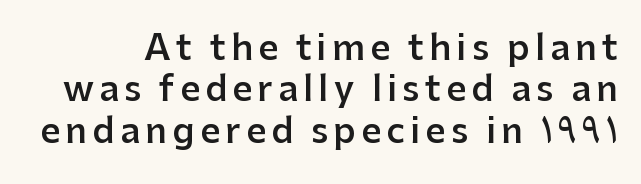
The image shows 35 px semibold sans-serif type, upright; set line spacing 1.18x, not underlined; low stroke contrast and a medium x-height.
